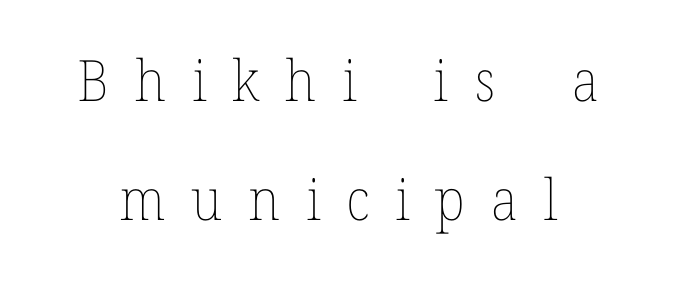
Q: Is the text bold? A: No.
Q: Is the text italic (slanted)? A: No, it is upright.
Q: Is the text underlined? A: No.
Q: Is the spacing between letters normal or unusually wide? A: Unusually wide.
Q: Is the spacing between lines tight, normal or loose? A: Loose.
Q: Width (condensed, normal, or wide)? A: Normal.
Q: Stroke contrast? A: Low.
Q: x-height? A: Medium.
Q: Monospaced? A: No.
